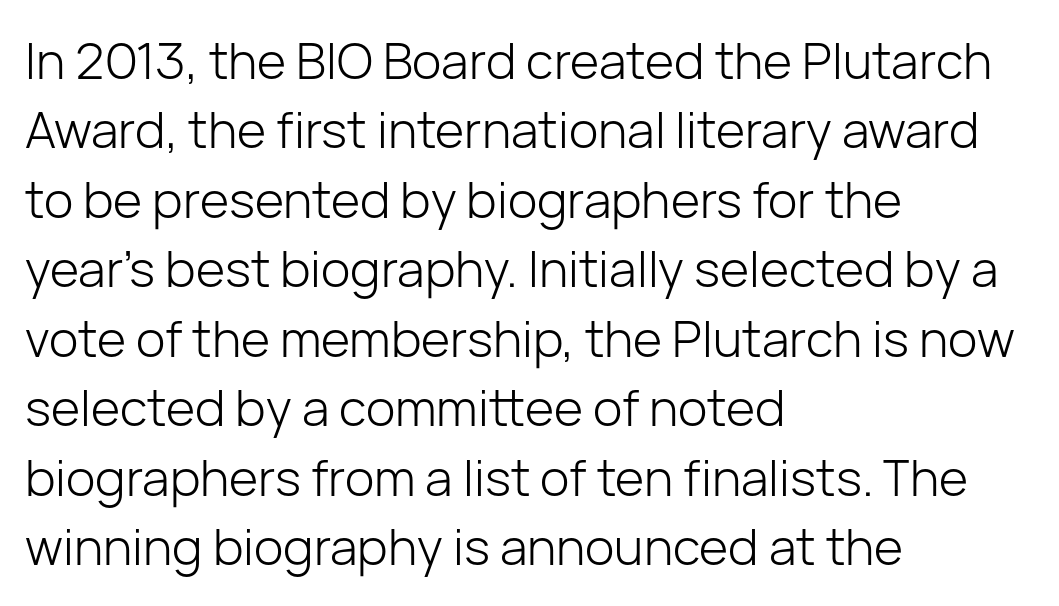
The image shows 50 px light sans-serif type, upright; set left-aligned, normal line spacing (1.39x), normal letter spacing, not underlined; low stroke contrast and a medium x-height.
